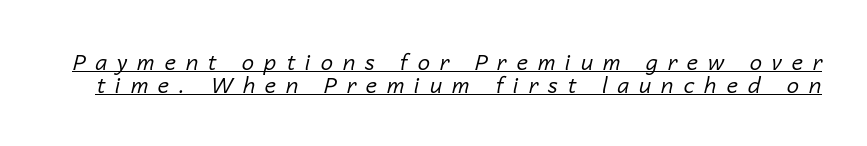
{"italic": "yes", "lean": "right", "slant_degrees": 14, "bold": "no", "underline": "yes", "line_spacing": "tight", "line_spacing_ratio": 1.05, "letter_spacing": "wide", "letter_spacing_em": 0.45, "glyph_px": 22}
